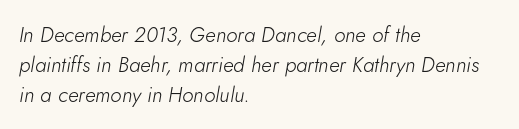
Q: Is the text bold? A: No.
Q: Is the text italic (slanted)? A: Yes, it leans right by about 5 degrees.
Q: Is the text underlined? A: No.
Q: How is the paragraph aligned? A: Left-aligned.
Q: Is the spacing between letters normal or unusually wide? A: Normal.
Q: Is the spacing between lines tight, normal or loose? A: Normal.
